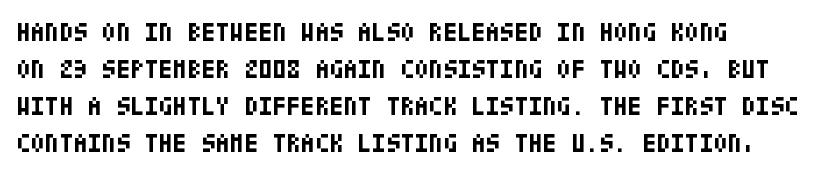
The image shows 26 px bold type, upright; set left-aligned, normal line spacing (1.42x), normal letter spacing, not underlined.
